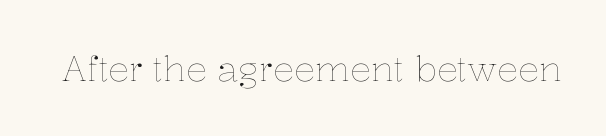
The image shows 35 px thin type, upright; set normal letter spacing, not underlined; low stroke contrast and a medium x-height.
